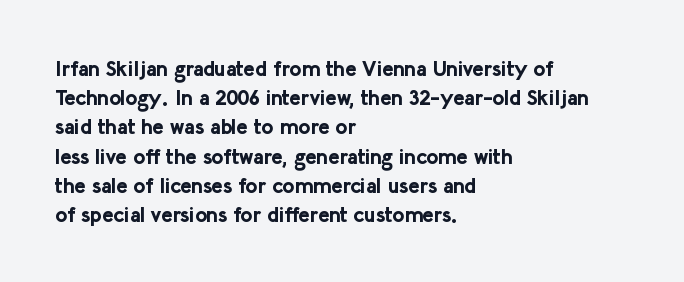
When letters stand straight like this, we call the style roman or upright. Line starts are locked; line ends wander. Quick note: underline off. Words appear dense and cohesive because spacing is normal. A normal amount of white space separates one row of letters from the next.
